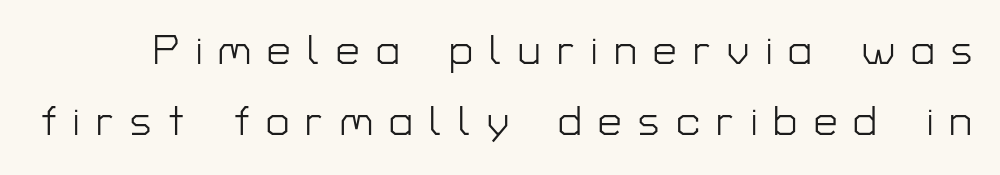
Varying glyph widths throughout — classic text-font behaviour. The foot of each line stays bare and open. The passage shown has open, widely tracked lettering throughout. The letters carry no serifs — their stems end cleanly without finishing strokes. Quick note: interline space is typical.
